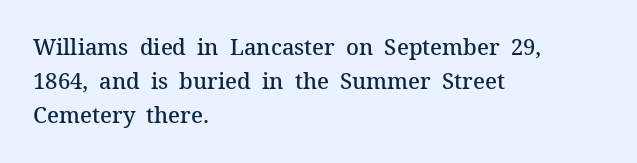
Q: Is the text bold? A: Semi-bold.
Q: Is the text italic (slanted)? A: No, it is upright.
Q: Is the text underlined? A: No.
Q: How is the paragraph aligned? A: Left-aligned.
Q: Is the spacing between letters normal or unusually wide? A: Normal.
Q: Is the spacing between lines tight, normal or loose? A: Normal.
